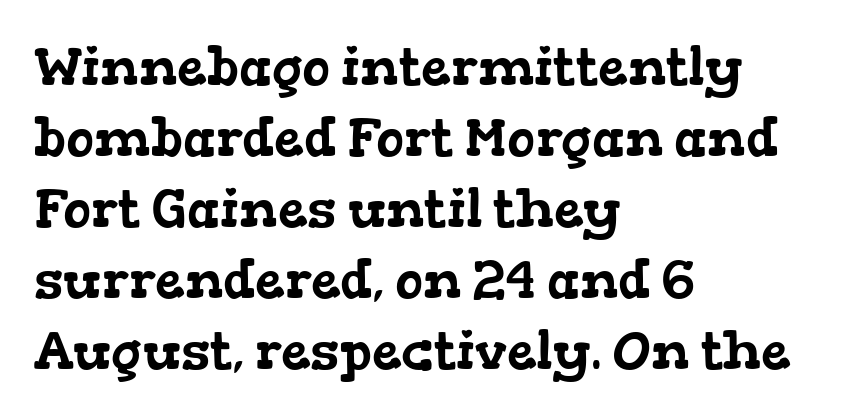
The words here are not underlined. Each word holds together tightly as a unit, with standard inter-letter gaps. Is the block centered? No — it sits flush against the left margin. Do the characters align in a grid? No, the font is proportional.
